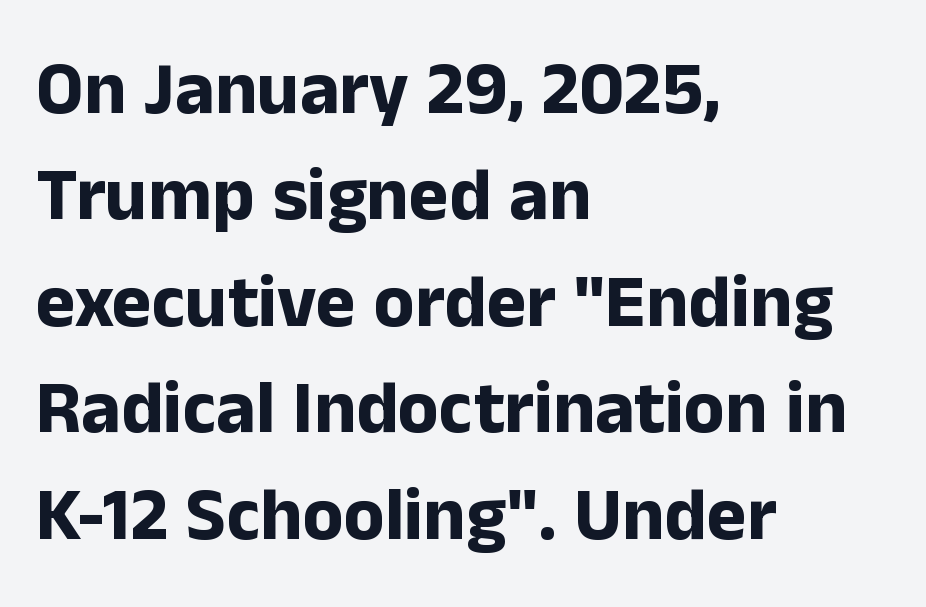
{"serif": "no", "italic": "no", "bold": "yes", "weight": "bold", "width": "normal", "stroke_contrast": "low", "x_height": "medium", "monospaced": "no", "underline": "no", "align": "left", "line_spacing": "normal", "line_spacing_ratio": 1.42, "letter_spacing": "normal", "letter_spacing_em": 0.0, "glyph_px": 75}
